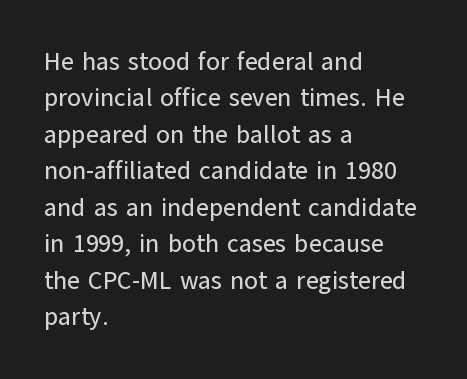
{"italic": "no", "underline": "no", "align": "left", "line_spacing": "normal", "line_spacing_ratio": 1.46, "letter_spacing": "normal", "letter_spacing_em": 0.0, "glyph_px": 25}
